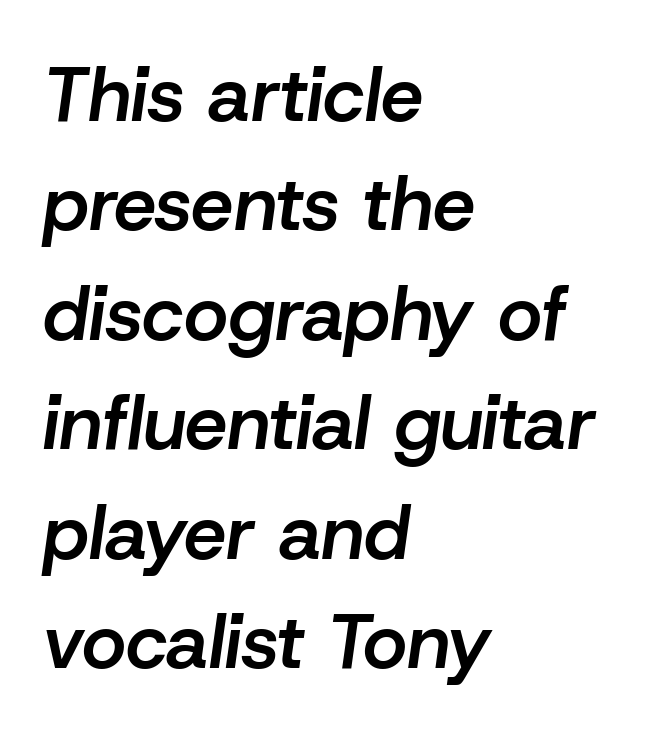
{"italic": "yes", "lean": "right", "slant_degrees": 8, "bold": "semi", "weight": "semibold", "width": "normal", "stroke_contrast": "low", "x_height": "medium", "monospaced": "no", "underline": "no", "align": "left", "line_spacing": "normal", "line_spacing_ratio": 1.44, "letter_spacing": "normal", "letter_spacing_em": 0.0, "glyph_px": 76}
